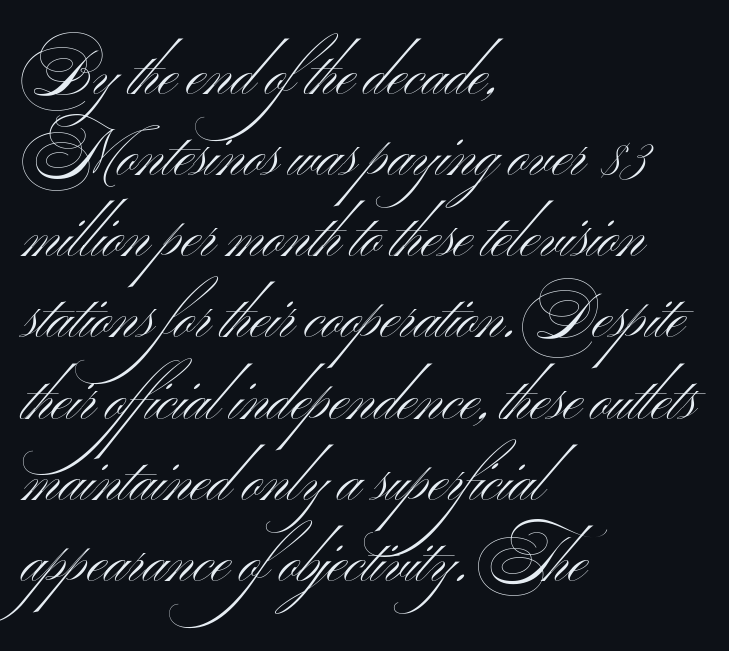
The image shows 61 px light, wide sans-serif type; set left-aligned, normal line spacing (1.33x), normal letter spacing, not underlined; medium stroke contrast and a small x-height.
